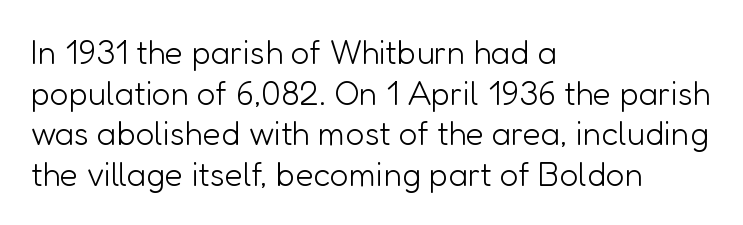
{"serif": "no", "italic": "no", "bold": "no", "weight": "light", "width": "normal", "stroke_contrast": "low", "x_height": "medium", "monospaced": "no", "underline": "no", "align": "left", "line_spacing_ratio": 1.23, "letter_spacing": "normal", "letter_spacing_em": 0.0, "glyph_px": 33}
